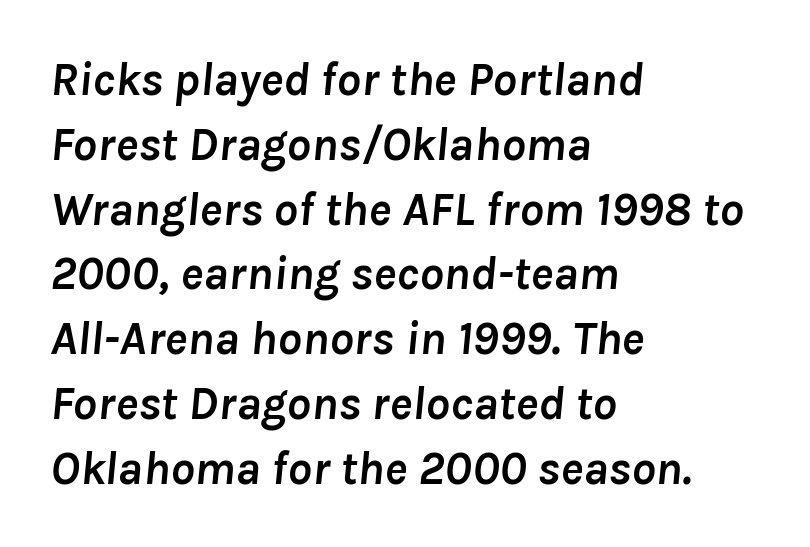
The setting favours the left margin, as ordinary paragraphs usually do. The passage shown stacks its lines at a standard gap. The rendering uses natural spacing where letterforms have individual widths. Check under the words: just untouched page. Caption: standard tracking, unaltered. Style check: oblique.
